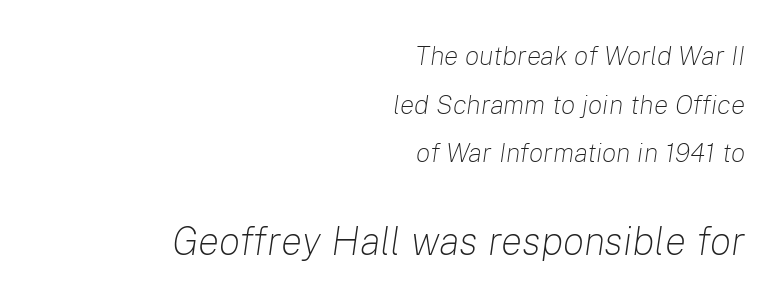
Q: Is the text bold? A: No.
Q: Is the text italic (slanted)? A: Yes, it leans right by about 8 degrees.
Q: Is the text underlined? A: No.
Q: How is the paragraph aligned? A: Right-aligned.
Q: Is the spacing between letters normal or unusually wide? A: Normal.
Q: Which block of text is set in a larger size, the first (top) or the second (bottom)? A: The second (bottom) one.
Q: Width (condensed, normal, or wide)? A: Normal.
Q: Stroke contrast? A: Low.
Q: x-height? A: Medium.
Q: Monospaced? A: No.
